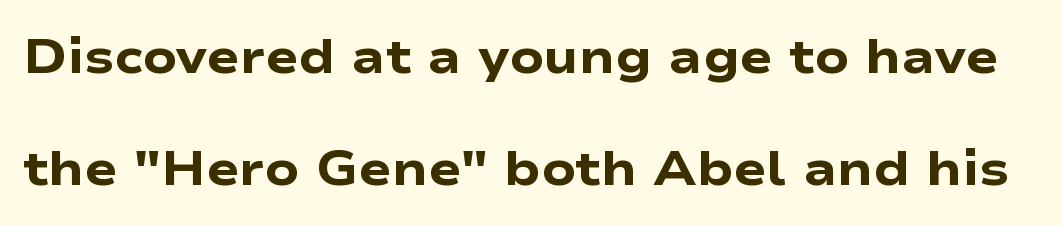
The image shows 49 px heavy, wide sans-serif type, upright; set loose line spacing (2.28x), normal letter spacing, not underlined; low stroke contrast and a medium x-height.
